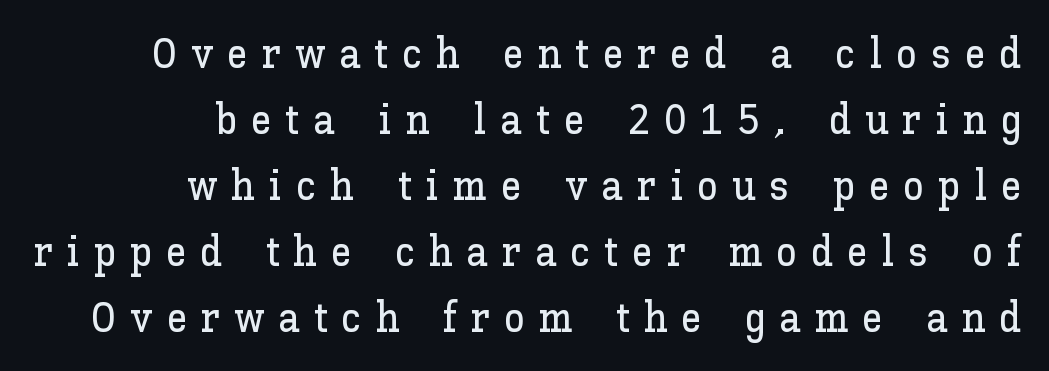
Does the copy run flush right? Yes — the right margin is perfectly even. No word sits above an underline. Upright lettering throughout. The rendering inserts visible extra space after every character. You could not count columns in this text — the font is proportionally spaced.
